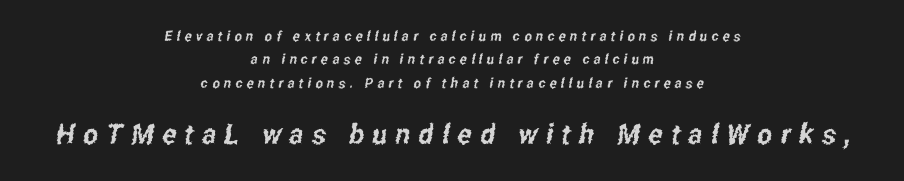
If you squint, the bottom block still reads clearly — it's the larger of the two. The gaps between neighbouring characters are conspicuously large. Does the leading feel generous? No, just average. To sum up the face: it is a sans, with no serifs. Does the copy run flush right? No — it is centered line by line. Glance below the letters and you will spot only blank space.
